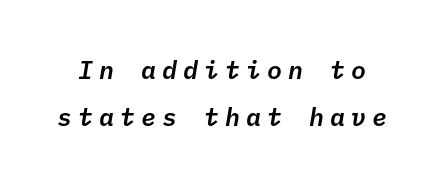
The image shows 25 px text type, italic (leaning right); set line spacing 1.88x, unusually wide letter spacing (+0.24 em), not underlined.
